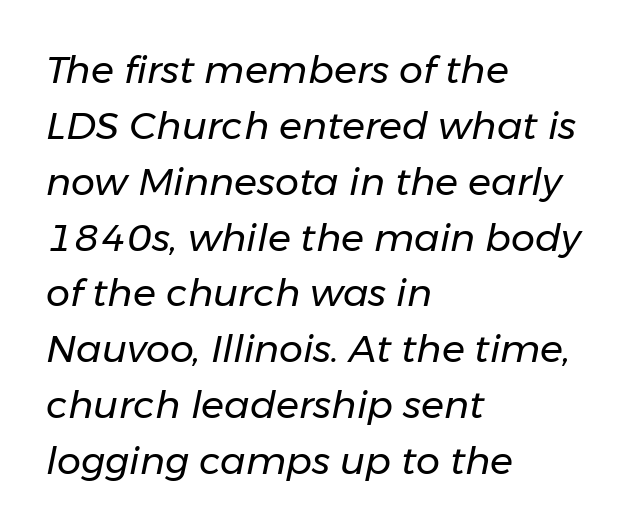
{"italic": "yes", "lean": "right", "slant_degrees": 11, "bold": "no", "weight": "regular", "width": "normal", "stroke_contrast": "low", "x_height": "medium", "monospaced": "no", "underline": "no", "align": "left", "line_spacing": "normal", "line_spacing_ratio": 1.47, "letter_spacing": "normal", "letter_spacing_em": 0.0, "glyph_px": 38}
